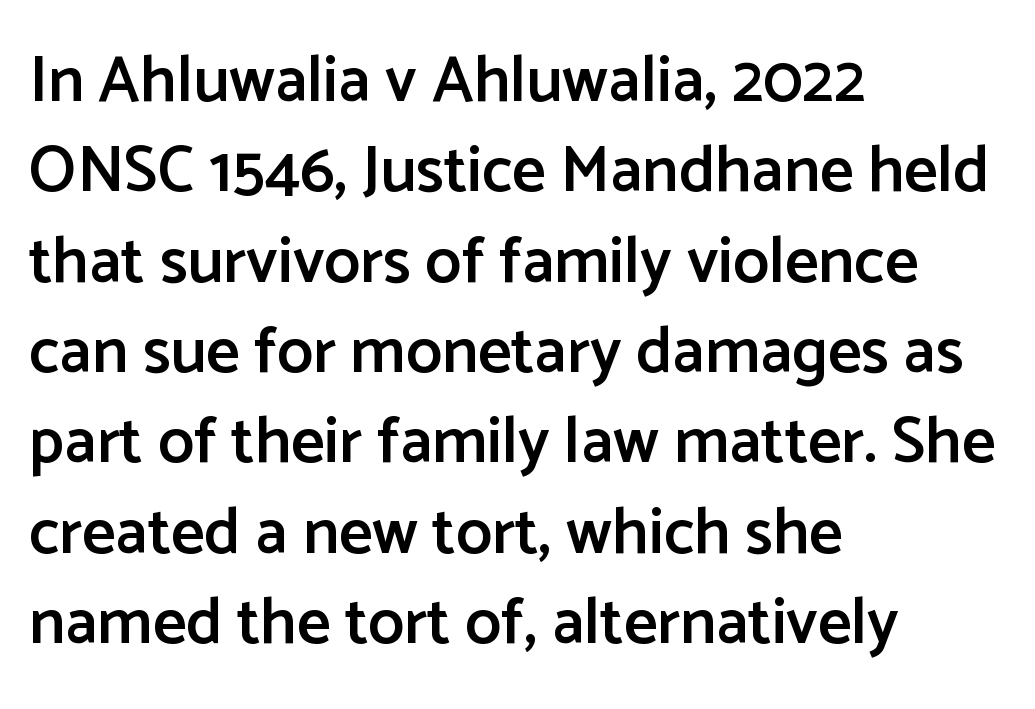
{"serif": "no", "italic": "no", "bold": "semi", "weight": "semibold", "width": "normal", "stroke_contrast": "low", "x_height": "medium", "monospaced": "no", "underline": "no", "align": "left", "line_spacing": "normal", "line_spacing_ratio": 1.39, "letter_spacing": "normal", "letter_spacing_em": 0.0, "glyph_px": 65}
